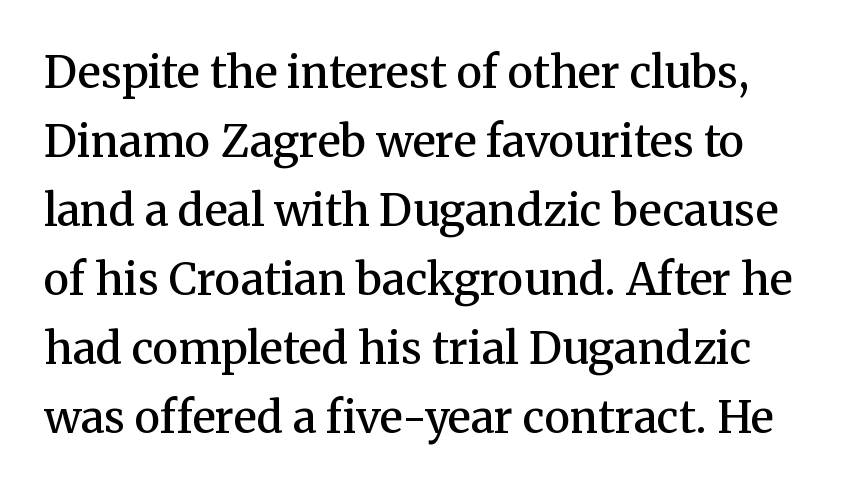
The image shows 44 px semibold serif type, upright; set normal line spacing (1.57x), normal letter spacing, not underlined; medium stroke contrast and a medium x-height.
